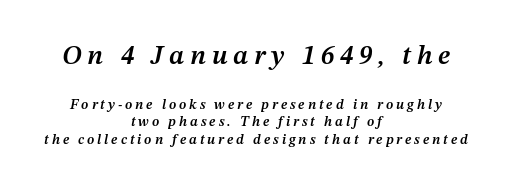
{"italic": "yes", "lean": "right", "slant_degrees": 12, "bold": "semi", "underline": "no", "align": "center", "line_spacing_ratio": 1.24, "letter_spacing": "wide", "letter_spacing_em": 0.21, "larger_block": "first", "size_ratio": 1.93, "glyph_px": 27}
